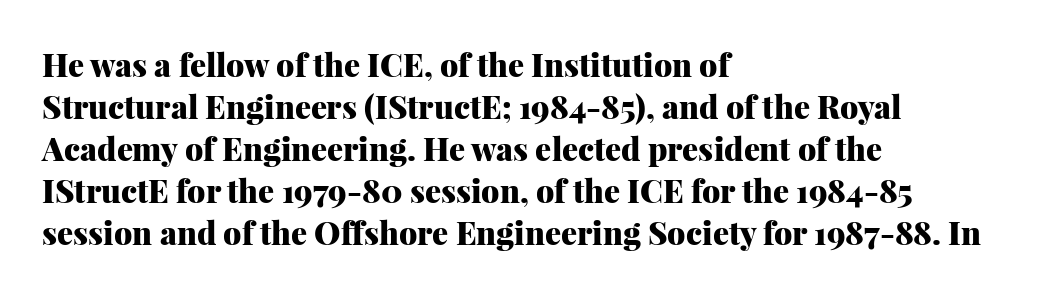
You can tell it's not italic because the verticals are truly vertical. Notice how the passage keeps a crisp vertical edge on the left only. These lines are rendered in a variable-pitch font. As a designer I'd log this as weight 700, bold. The gaps between neighbouring characters are ordinary and unremarkable. A clean baseline with only descenders dipping below it.
